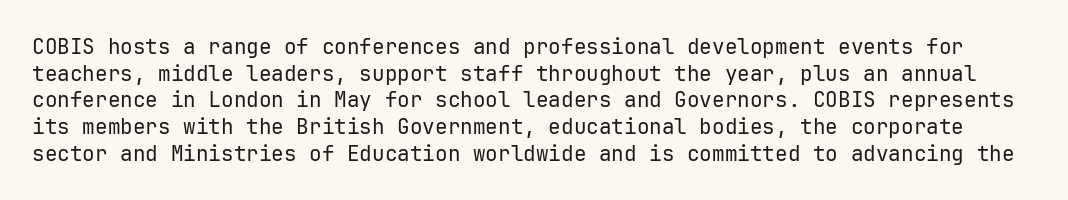
{"italic": "no", "bold": "no", "underline": "no", "line_spacing": "normal", "line_spacing_ratio": 1.27, "letter_spacing": "normal", "letter_spacing_em": 0.0, "glyph_px": 21}
